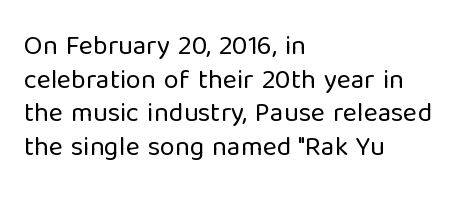
The image shows 27 px text type, upright; set left-aligned, normal line spacing (1.25x), normal letter spacing, not underlined.
